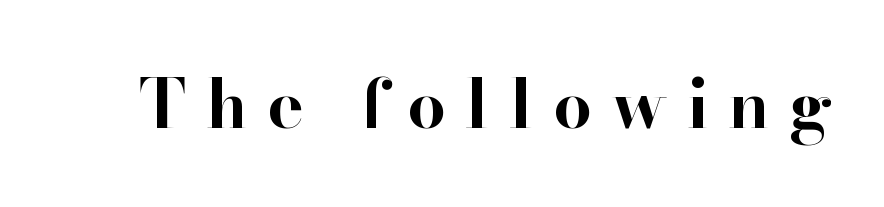
{"serif": "yes", "italic": "no", "bold": "yes", "weight": "bold", "width": "normal", "stroke_contrast": "high", "x_height": "small", "monospaced": "no", "underline": "no", "letter_spacing": "wide", "letter_spacing_em": 0.29, "glyph_px": 68}
